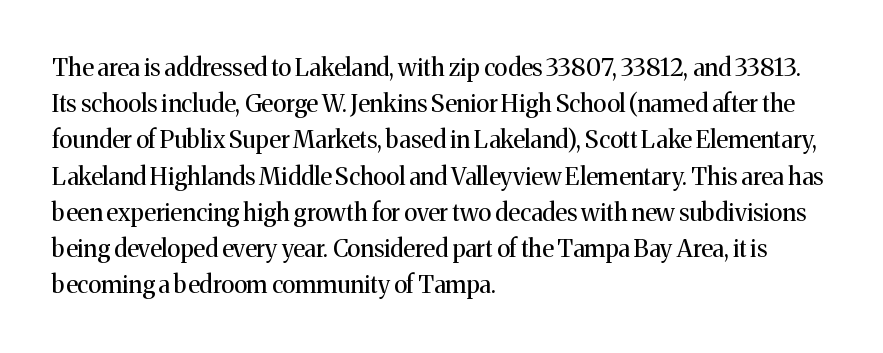
{"italic": "no", "bold": "no", "underline": "no", "align": "left", "line_spacing": "normal", "line_spacing_ratio": 1.51, "letter_spacing": "normal", "letter_spacing_em": 0.0, "glyph_px": 24}
